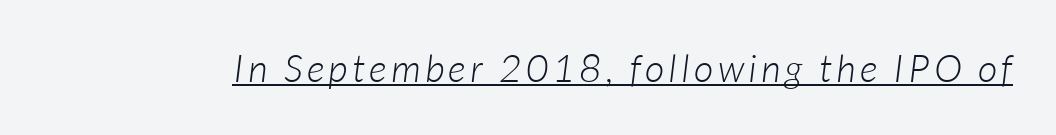
Q: Is the text bold? A: No.
Q: Is the text italic (slanted)? A: Yes, it leans right by about 7 degrees.
Q: Is the text underlined? A: Yes.
Q: Width (condensed, normal, or wide)? A: Normal.
Q: Stroke contrast? A: Low.
Q: x-height? A: Medium.
Q: Monospaced? A: No.
